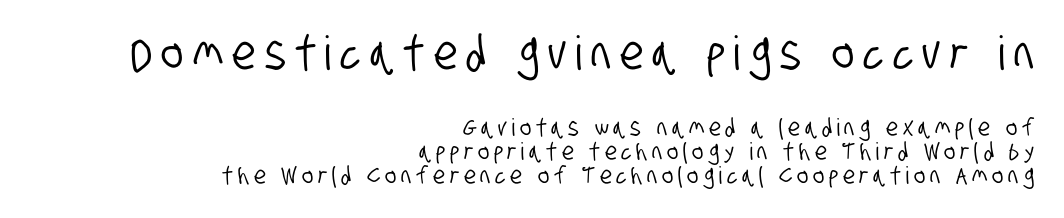
Lines of text with bare space underneath. The passage is arranged like a letterhead date or caption credit — flush right. The passage shown is typeset with a sans-serif family. Honestly, the rows look squashed on top of each other. The passage shown is typed in a proportional face where columns would drift.
